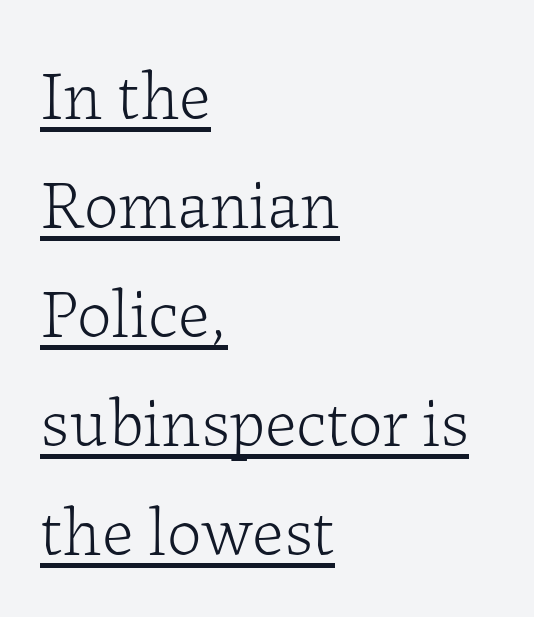
Q: Is the text bold? A: No.
Q: Is the text italic (slanted)? A: No, it is upright.
Q: Is the typeface a serif or a sans-serif typeface? A: Serif.
Q: Is the text underlined? A: Yes.
Q: How is the paragraph aligned? A: Left-aligned.
Q: Is the spacing between letters normal or unusually wide? A: Normal.
Q: Is the spacing between lines tight, normal or loose? A: Normal.
Q: Width (condensed, normal, or wide)? A: Normal.
Q: Stroke contrast? A: Low.
Q: x-height? A: Medium.
Q: Monospaced? A: No.
